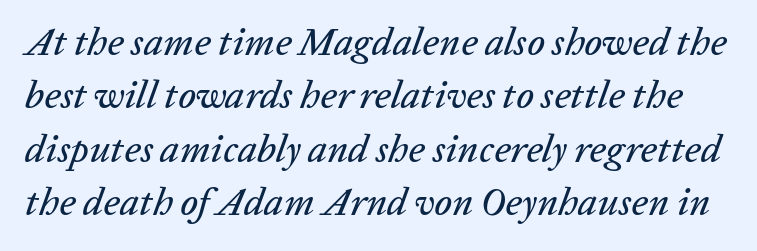
The designer left line spacing at the default. Check the space under the baseline: it is left empty. The text carries the slant typical of an italic or oblique font. Each letter keeps its own natural width here, so spacing adapts to shape.
